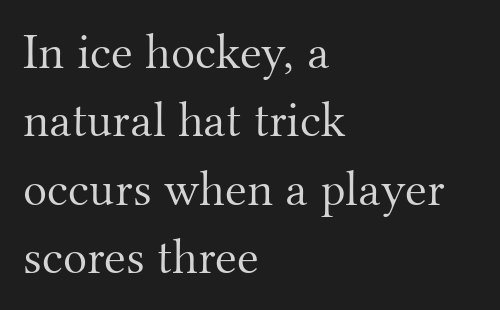
The image shows 50 px light serif type, upright; set left-aligned, normal line spacing (1.37x), normal letter spacing, not underlined; medium stroke contrast and a small x-height.
